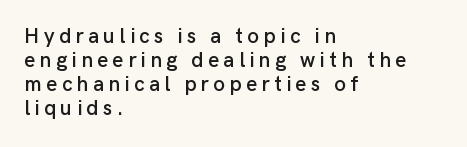
The image shows 21 px text type, upright; set left-aligned, tight line spacing (1.15x), unusually wide letter spacing (+0.21 em), not underlined.
